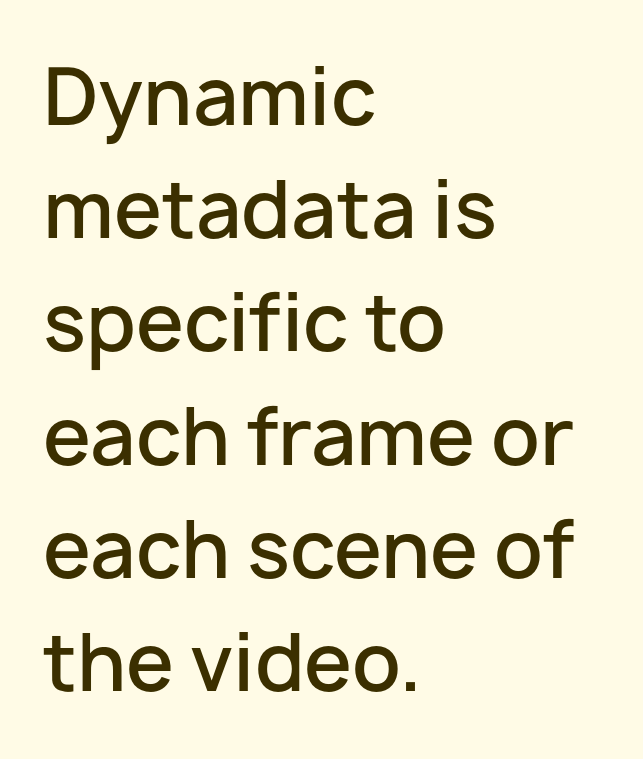
Q: Is the text bold? A: Semi-bold.
Q: Is the text italic (slanted)? A: No, it is upright.
Q: Is the typeface a serif or a sans-serif typeface? A: Sans-serif.
Q: Is the text underlined? A: No.
Q: How is the paragraph aligned? A: Left-aligned.
Q: Is the spacing between letters normal or unusually wide? A: Normal.
Q: Is the spacing between lines tight, normal or loose? A: Normal.
Q: Width (condensed, normal, or wide)? A: Normal.
Q: Stroke contrast? A: Low.
Q: x-height? A: Medium.
Q: Monospaced? A: No.
